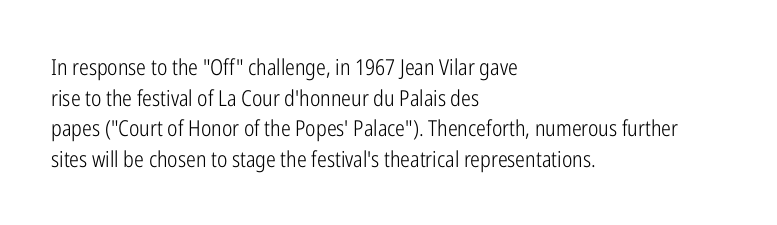
Here the glyphs are tracked normally, forming tight word shapes. This sample keeps an unexceptional amount of space between lines. Every character sits straight up, as roman type does. Each stroke keeps to a modest, everyday thickness or less. This rendering uses left alignment, leaving the right contour irregular. Descenders are the only things crossing below the line.
